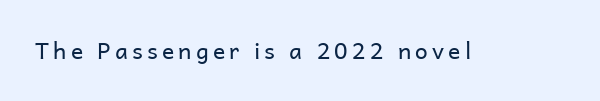
{"italic": "no", "bold": "no", "underline": "no", "glyph_px": 23}
